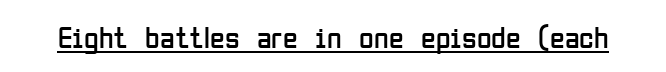
The typesetting does not lean heavy: it is not bold. Here the designer chose a conventional face with non-uniform glyph widths. The rendering shows plain stroke endings on the letterforms — a sans-serif design. Spacing between characters is what you'd get straight out of the box.
